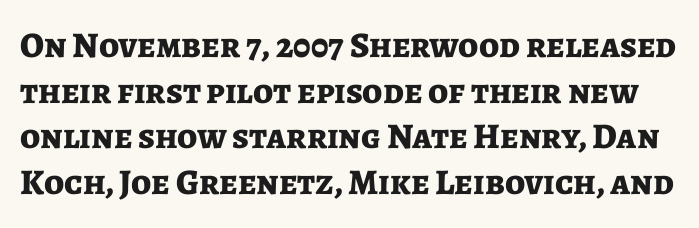
Nobody drew a line under any word here. The passage shown is typeset with a sans-serif family. In terms of posture, this sample is upright. There is no visible air inserted between adjacent glyphs. The rendering uses a moderate line-height, typical for paragraphs. Varying glyph widths throughout — classic text-font behaviour.
